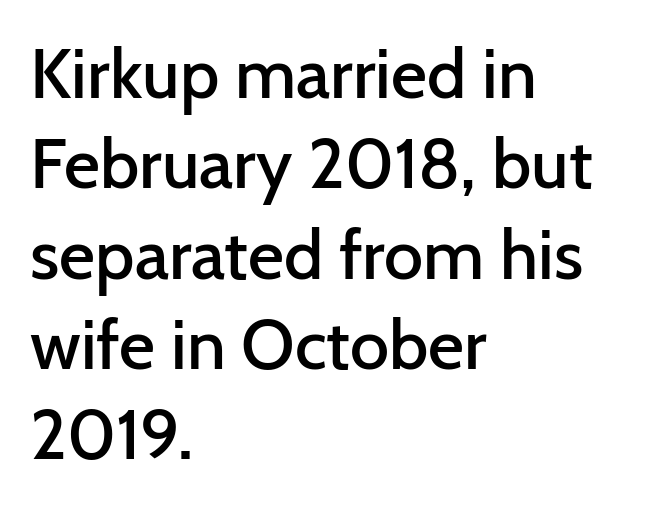
The image shows 70 px semibold sans-serif type, upright; set left-aligned, normal line spacing (1.29x), normal letter spacing, not underlined; low stroke contrast and a medium x-height.
